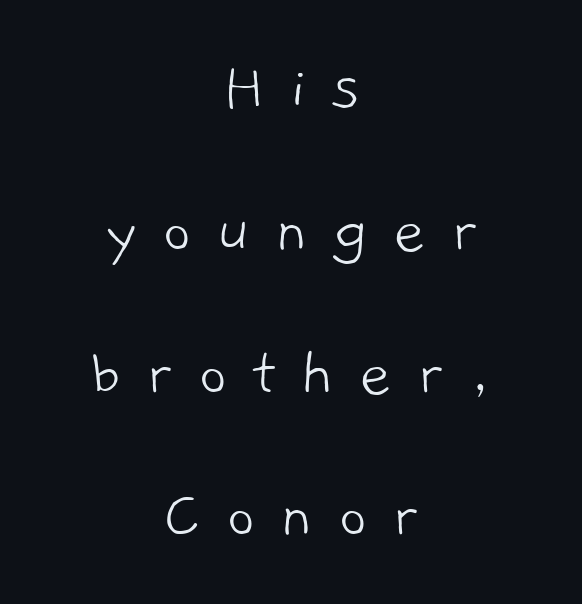
Honestly, there is no underline to notice here at all. The compositor balanced each line on the midline. Does the leading feel generous? Absolutely, it's lavish. Grotesque or geometric, the face here clearly has no serifs. Caption: expanded tracking, letters set apart. The passage shown is typed in a proportional face where columns would drift.
